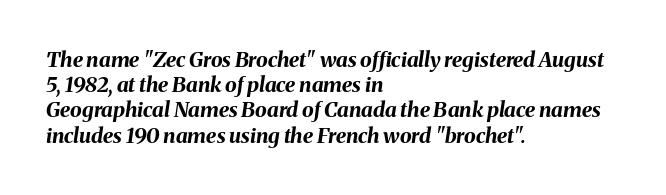
The image shows 21 px bold type, italic (leaning right); set left-aligned, line spacing 1.2x, normal letter spacing, not underlined.
